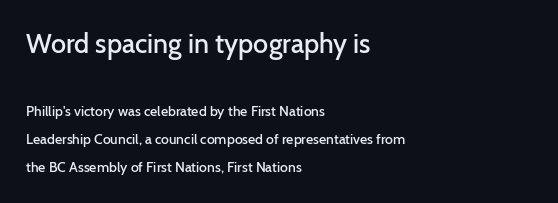
The image shows 27 px text type, upright; set left-aligned, loose line spacing (2.01x), normal letter spacing, not underlined; the first (top) block is 1.93x larger.
